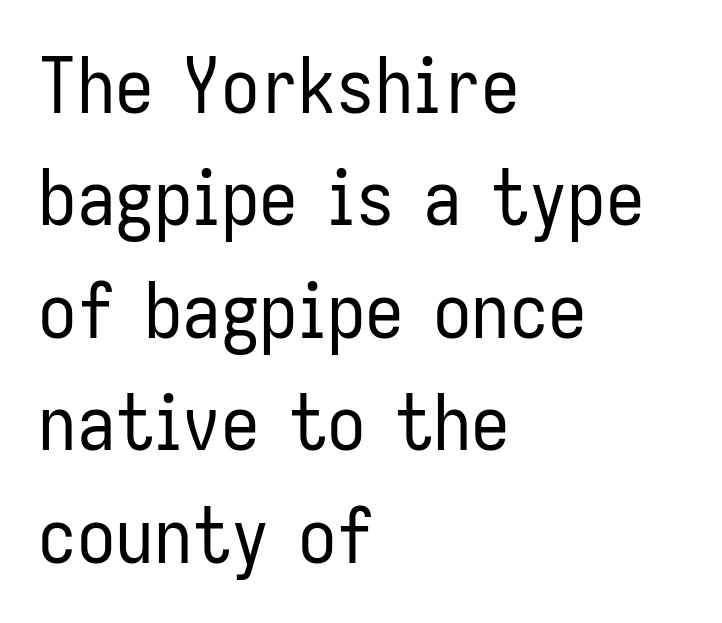
Q: Is the text bold? A: No.
Q: Is the text italic (slanted)? A: No, it is upright.
Q: Is the typeface a serif or a sans-serif typeface? A: Sans-serif.
Q: Is the text underlined? A: No.
Q: How is the paragraph aligned? A: Left-aligned.
Q: Is the spacing between letters normal or unusually wide? A: Normal.
Q: Is the spacing between lines tight, normal or loose? A: Normal.
Q: Width (condensed, normal, or wide)? A: Condensed.
Q: Stroke contrast? A: Low.
Q: x-height? A: Medium.
Q: Monospaced? A: No.
